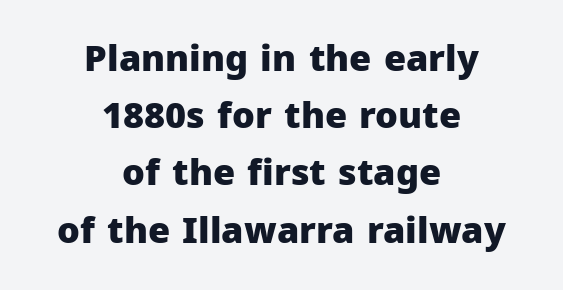
Posture: upright roman. This sample uses a sans-serif face. A centered setting, common on invitations and titles, is used for this passage. In terms of letterspacing, this is plain default setting. Honestly, there is no underline to notice here at all. Leading matches the norm, producing a regular column.
